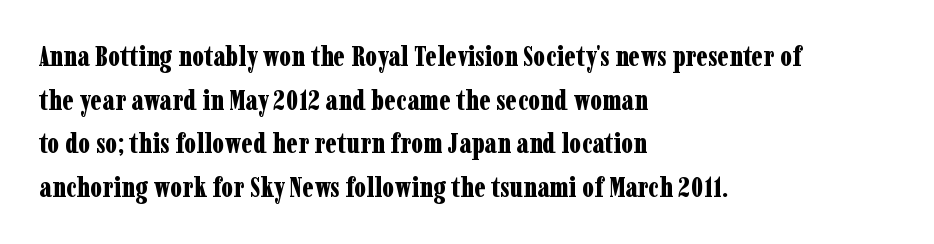
The image shows 28 px bold, condensed serif type, upright; set left-aligned, normal line spacing (1.56x), normal letter spacing, not underlined; low stroke contrast and a medium x-height.
